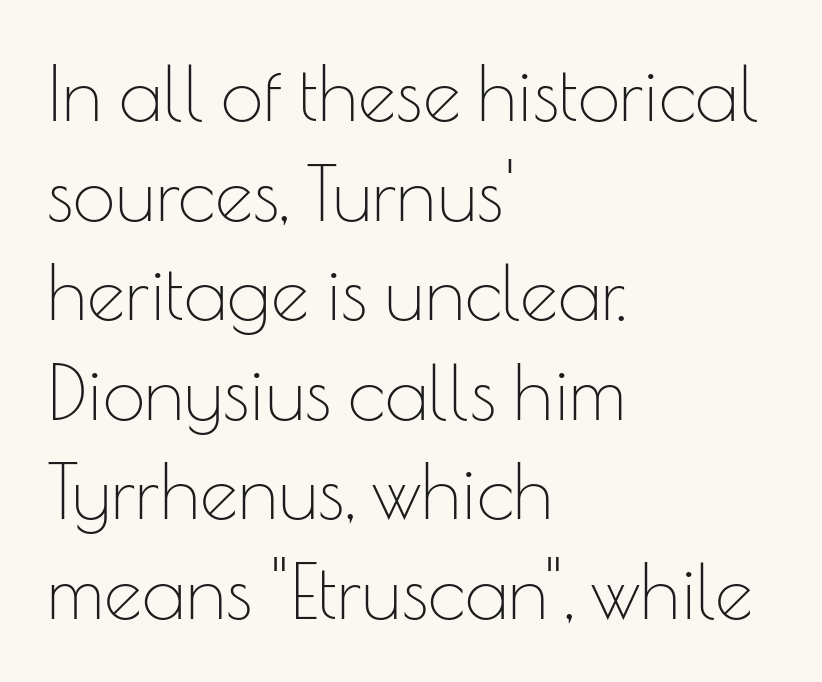
The image shows 76 px thin sans-serif type, upright; set left-aligned, normal line spacing (1.31x), normal letter spacing, not underlined; low stroke contrast and a small x-height.
